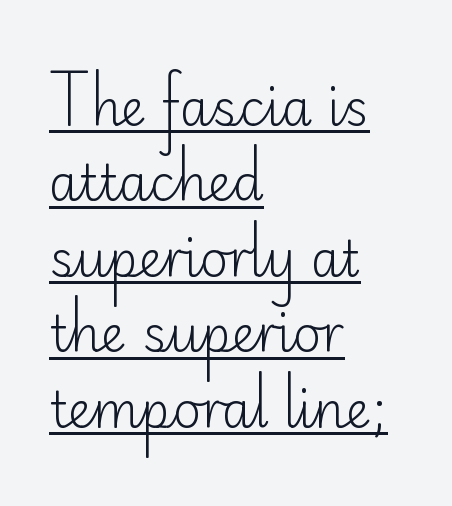
The image shows 49 px light sans-serif type, upright; set left-aligned, normal line spacing (1.54x), normal letter spacing, underlined; low stroke contrast and a small x-height.
